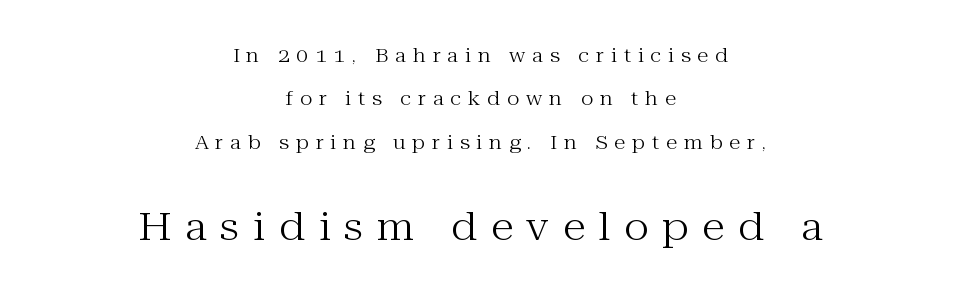
Q: Is the text bold? A: No.
Q: Is the text italic (slanted)? A: No, it is upright.
Q: Is the typeface a serif or a sans-serif typeface? A: Serif.
Q: Is the text underlined? A: No.
Q: How is the paragraph aligned? A: Centered.
Q: Is the spacing between letters normal or unusually wide? A: Unusually wide.
Q: Is the spacing between lines tight, normal or loose? A: Loose.
Q: Which block of text is set in a larger size, the first (top) or the second (bottom)? A: The second (bottom) one.
Q: Width (condensed, normal, or wide)? A: Normal.
Q: Stroke contrast? A: Medium.
Q: x-height? A: Medium.
Q: Monospaced? A: No.
